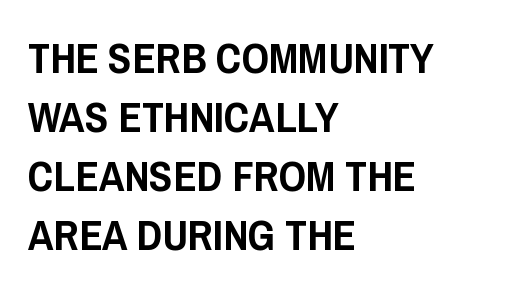
Do the characters align in a grid? No, the font is proportional. The paragraph shown leans on its left margin. Classification — sans serif. The space between consecutive lines is moderate. The strip under each line holds only bare page. The letterforms sit shoulder to shoulder at normal distance.
